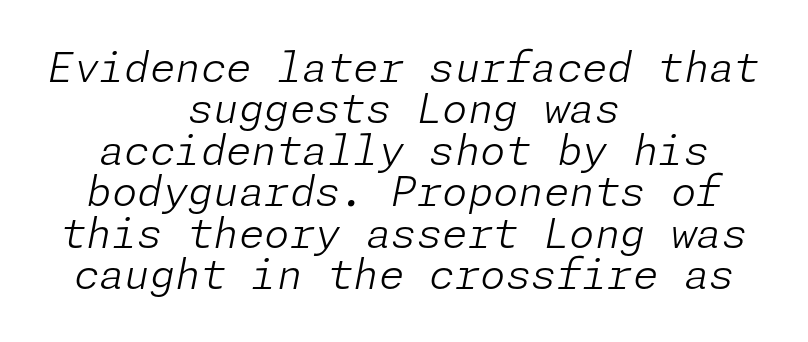
Q: Is the text bold? A: No.
Q: Is the text italic (slanted)? A: Yes, it leans right by about 11 degrees.
Q: Is the text underlined? A: No.
Q: How is the paragraph aligned? A: Centered.
Q: Is the spacing between letters normal or unusually wide? A: Normal.
Q: Is the spacing between lines tight, normal or loose? A: Tight.
Q: Width (condensed, normal, or wide)? A: Normal.
Q: Stroke contrast? A: Low.
Q: x-height? A: Medium.
